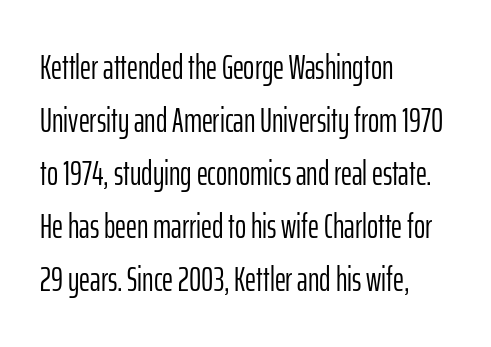
The letters look calm and open, with moderate or lighter stems. The rendering uses natural spacing where letterforms have individual widths. Honestly, the row spacing looks completely unremarkable. Glyph-to-glyph distance matches everyday printed text. Nothing sits at the stroke ends, so this counts as sans-serif. Descenders are the only things crossing below the line.
